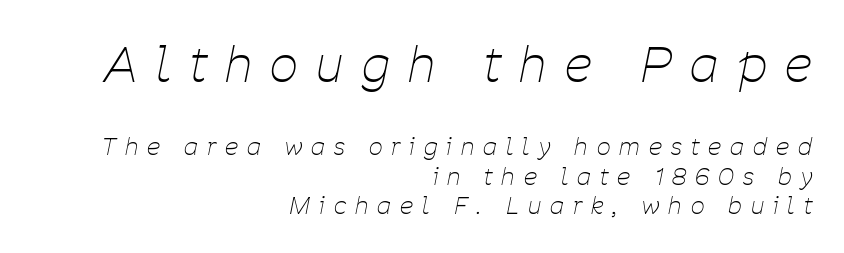
Q: Is the text bold? A: No.
Q: Is the text italic (slanted)? A: Yes, it leans right by about 11 degrees.
Q: Is the text underlined? A: No.
Q: How is the paragraph aligned? A: Right-aligned.
Q: Is the spacing between letters normal or unusually wide? A: Unusually wide.
Q: Which block of text is set in a larger size, the first (top) or the second (bottom)? A: The first (top) one.
Q: Width (condensed, normal, or wide)? A: Condensed.
Q: Stroke contrast? A: Low.
Q: x-height? A: Medium.
Q: Monospaced? A: No.
